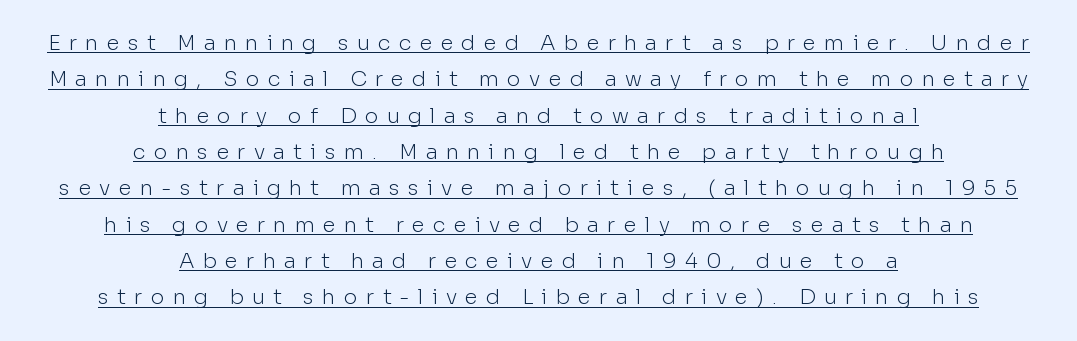
Decoration check: the copy is underlined. How are the letters spaced? Widely, with obvious added tracking. These lines stack symmetrically, like a column narrowing and widening about its center. The font sits on the lighter half of the weight spectrum, regular included. Tall strokes in this sample are plumb rather than angled.
